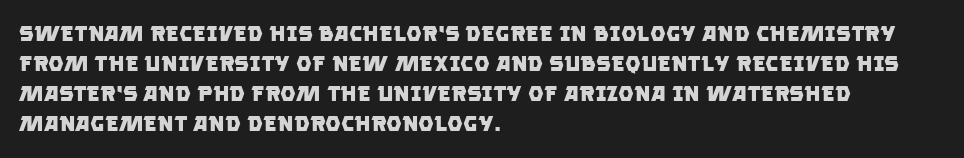
This rendering uses left alignment, leaving the right contour irregular. These words are printed bold, with thick strokes throughout. Honestly, there is no underline to notice here at all. Spacing between characters is what you'd get straight out of the box. Normally led — the rows are evenly, conventionally spaced.
